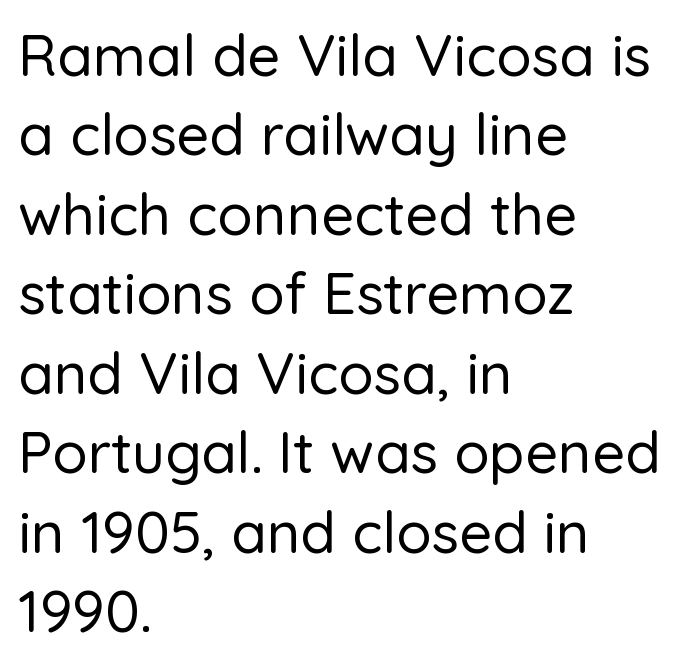
Note the varied advance widths — an 'i' is clearly narrower than an 'm'. The characters display no serif detailing; their extremities are plain. The space beneath each line is pristine and unruled. Evenly set lines give the paragraph a standard silhouette. The setting favours the left margin, as ordinary paragraphs usually do. Italic: no, the glyphs are upright roman.
